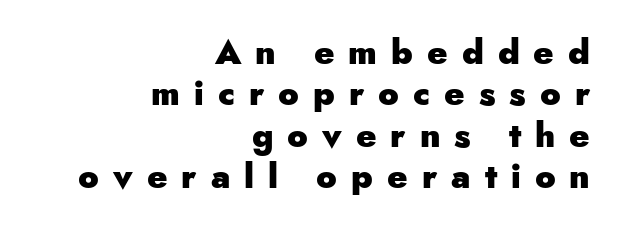
Q: Is the text bold? A: Yes.
Q: Is the text italic (slanted)? A: No, it is upright.
Q: Is the typeface a serif or a sans-serif typeface? A: Sans-serif.
Q: Is the text underlined? A: No.
Q: How is the paragraph aligned? A: Right-aligned.
Q: Is the spacing between letters normal or unusually wide? A: Unusually wide.
Q: Width (condensed, normal, or wide)? A: Normal.
Q: Stroke contrast? A: Low.
Q: x-height? A: Small.
Q: Monospaced? A: No.
